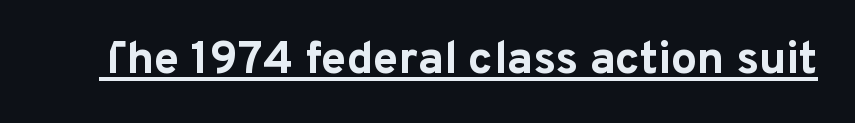
The image shows 46 px bold sans-serif type, upright; set normal letter spacing, underlined; low stroke contrast and a medium x-height.
